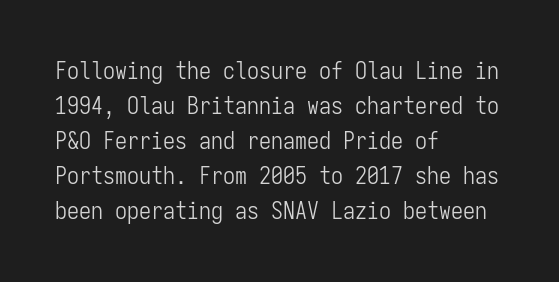
{"italic": "no", "bold": "no", "underline": "no", "align": "left", "line_spacing": "normal", "line_spacing_ratio": 1.46, "letter_spacing": "normal", "letter_spacing_em": 0.0, "glyph_px": 24}
